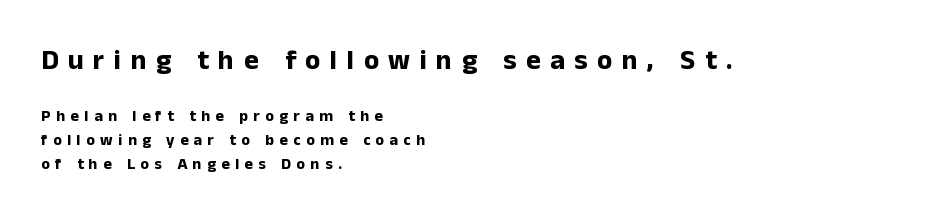
Just letters on the line, the space beneath them empty. Interline gaps are of average width in this sample. Typesetter's note — upper block bumped up in size, lower block left smaller. The letters stand straight up with perfectly vertical stems. Alignment: flush left.
